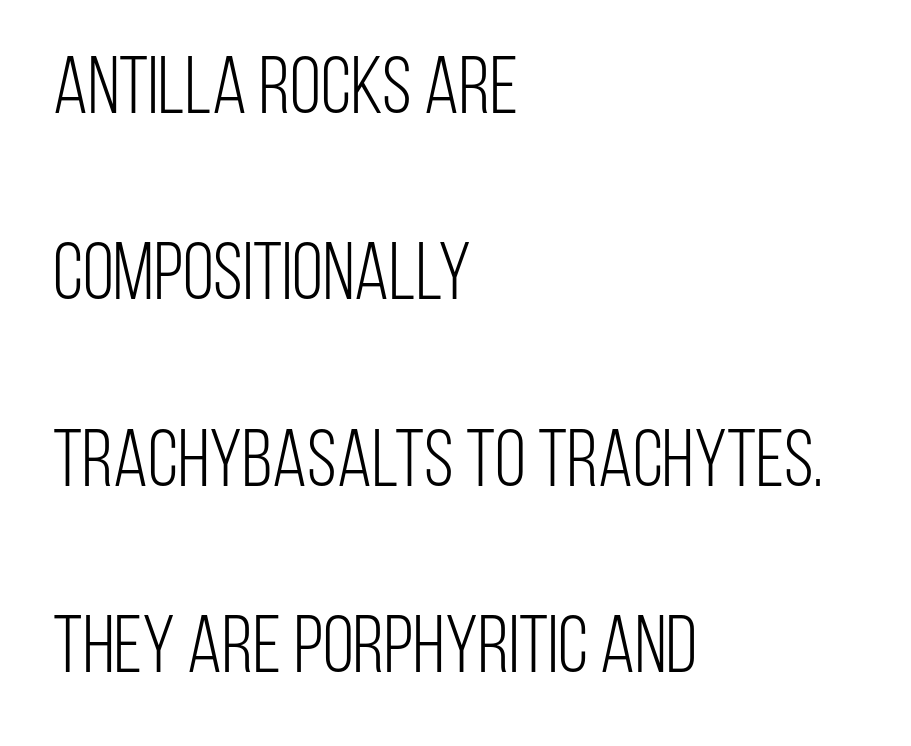
Q: Is the text bold? A: No.
Q: Is the text italic (slanted)? A: No, it is upright.
Q: Is the typeface a serif or a sans-serif typeface? A: Sans-serif.
Q: Is the text underlined? A: No.
Q: How is the paragraph aligned? A: Left-aligned.
Q: Is the spacing between letters normal or unusually wide? A: Normal.
Q: Is the spacing between lines tight, normal or loose? A: Loose.
Q: Width (condensed, normal, or wide)? A: Condensed.
Q: Stroke contrast? A: Low.
Q: x-height? A: Large.
Q: Monospaced? A: No.
